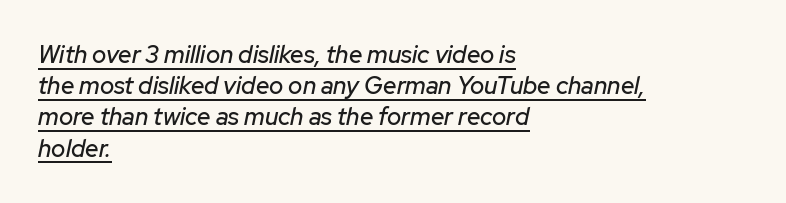
{"italic": "yes", "lean": "right", "slant_degrees": 12, "underline": "yes", "align": "left", "line_spacing": "normal", "line_spacing_ratio": 1.3, "letter_spacing": "normal", "letter_spacing_em": 0.0, "glyph_px": 24}
